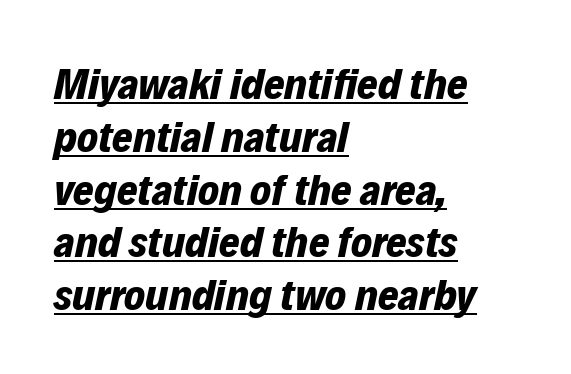
{"italic": "yes", "lean": "right", "slant_degrees": 12, "bold": "yes", "weight": "bold", "width": "normal", "stroke_contrast": "low", "x_height": "medium", "monospaced": "no", "underline": "yes", "align": "left", "line_spacing_ratio": 1.2, "letter_spacing": "normal", "letter_spacing_em": 0.0, "glyph_px": 44}
